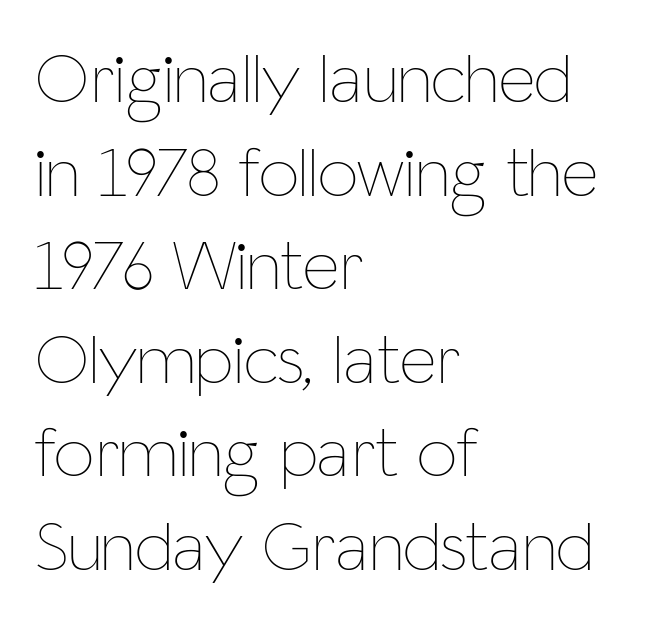
Q: Is the text bold? A: No.
Q: Is the text italic (slanted)? A: No, it is upright.
Q: Is the text underlined? A: No.
Q: How is the paragraph aligned? A: Left-aligned.
Q: Is the spacing between letters normal or unusually wide? A: Normal.
Q: Is the spacing between lines tight, normal or loose? A: Normal.
Q: Width (condensed, normal, or wide)? A: Condensed.
Q: Stroke contrast? A: Low.
Q: x-height? A: Medium.
Q: Monospaced? A: No.
